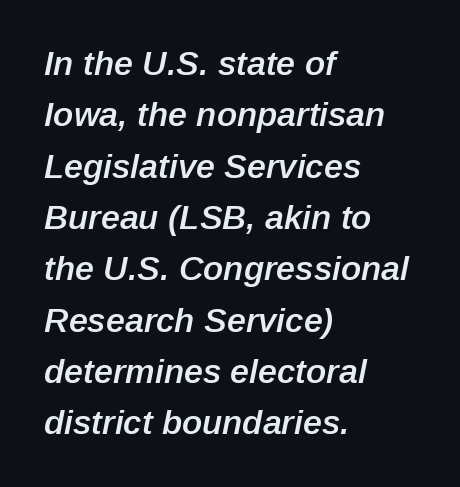
{"italic": "yes", "lean": "right", "slant_degrees": 12, "bold": "semi", "weight": "semibold", "width": "normal", "stroke_contrast": "low", "x_height": "medium", "monospaced": "no", "underline": "no", "align": "left", "line_spacing": "normal", "line_spacing_ratio": 1.51, "letter_spacing": "normal", "letter_spacing_em": 0.0, "glyph_px": 34}
